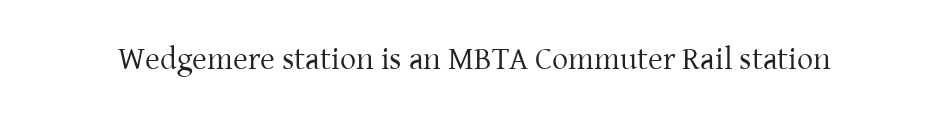
Q: Is the text bold? A: No.
Q: Is the text italic (slanted)? A: No, it is upright.
Q: Is the typeface a serif or a sans-serif typeface? A: Serif.
Q: Is the text underlined? A: No.
Q: Is the spacing between letters normal or unusually wide? A: Normal.
Q: Width (condensed, normal, or wide)? A: Normal.
Q: Stroke contrast? A: Low.
Q: x-height? A: Medium.
Q: Monospaced? A: No.
